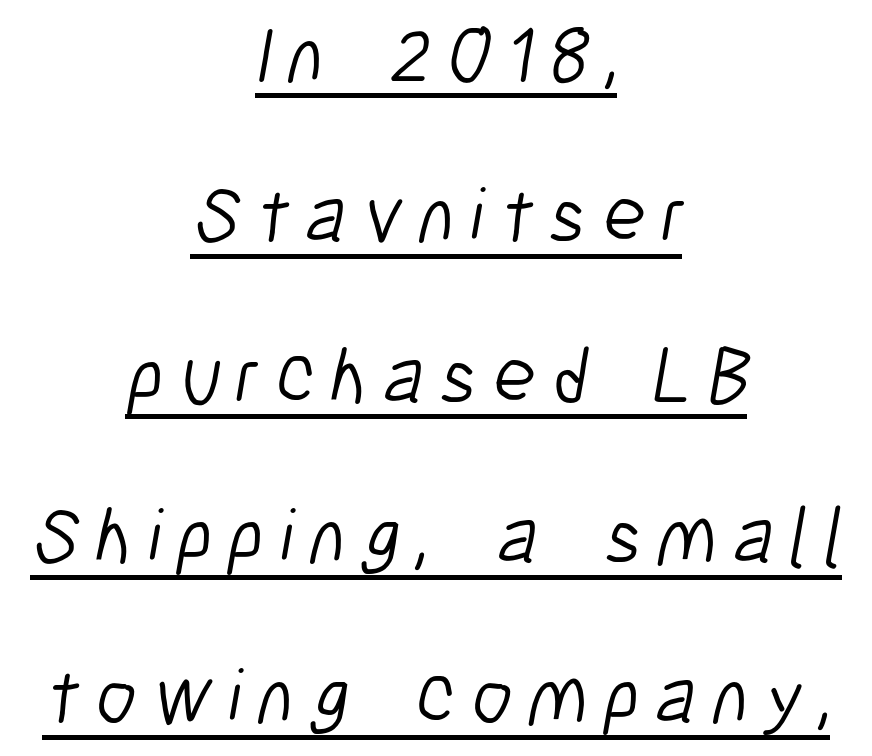
Spacing verdict: proportional, widths tailored to each character. The characters display no serif detailing; their extremities are plain. This sample uses expanded letter spacing, leaving extra air between glyphs. Think standard paragraph weight, or any step lighter than that. The lines in this sample share a center point and differ in where they start and stop.
